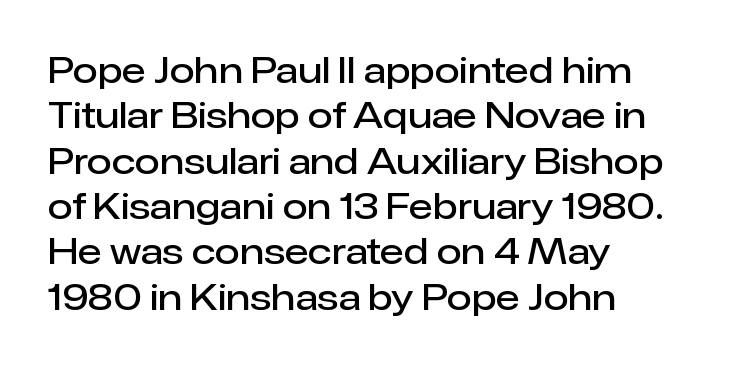
The image shows 36 px semibold sans-serif type, upright; set left-aligned, normal line spacing (1.26x), normal letter spacing, not underlined; low stroke contrast and a medium x-height.
